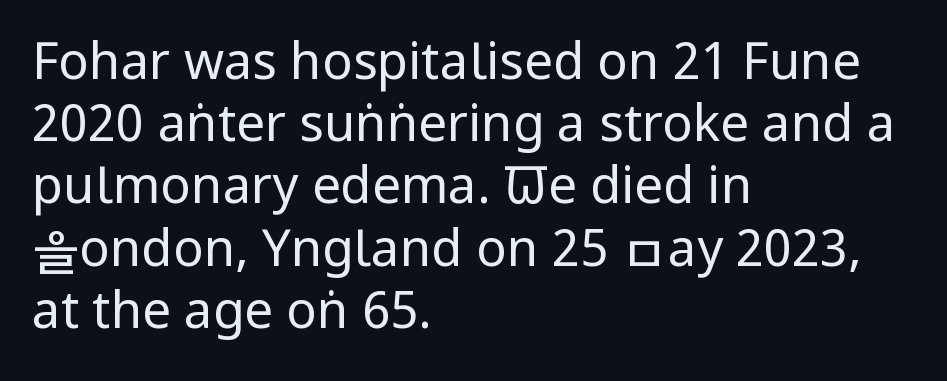
The image shows 51 px regular-weight, condensed sans-serif type, upright; set left-aligned, line spacing 1.22x, normal letter spacing, not underlined; low stroke contrast and a large x-height.
